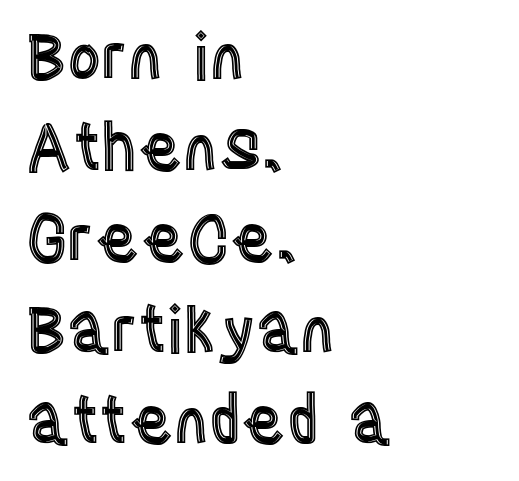
Q: Is the text italic (slanted)? A: No, it is upright.
Q: Is the text underlined? A: No.
Q: How is the paragraph aligned? A: Left-aligned.
Q: Is the spacing between letters normal or unusually wide? A: Normal.
Q: Is the spacing between lines tight, normal or loose? A: Normal.
Q: Width (condensed, normal, or wide)? A: Condensed.
Q: x-height? A: Large.
Q: Monospaced? A: No.
